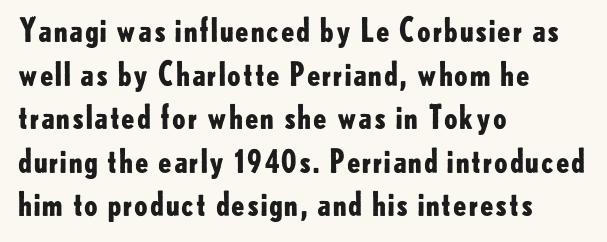
I'd call this a sans setting — the letters go barefoot. Does extra space separate the letters? No, they use regular spacing. Clear beneath every line of the passage. Line beginnings align vertically; line endings do not. Whoever set this chose a conventional vertical rhythm. Weight check: bold — yes, fully.
